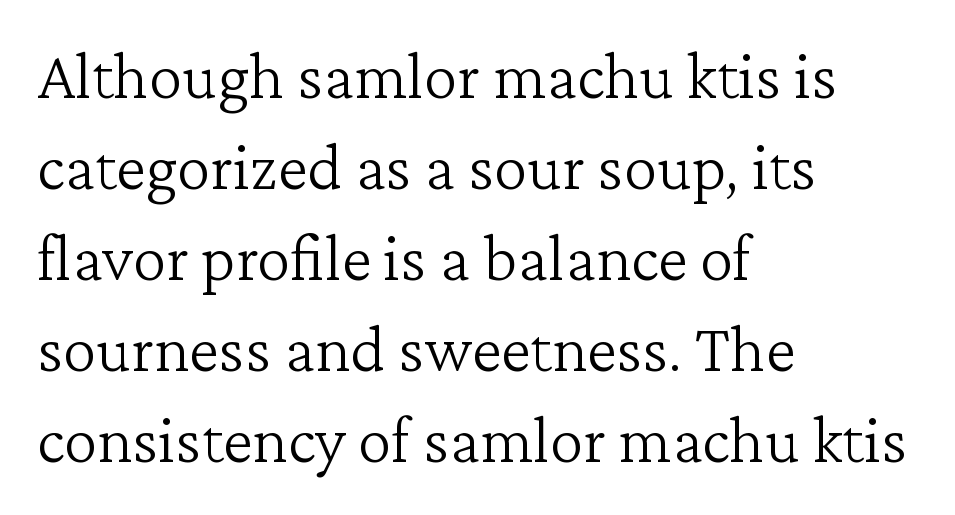
The image shows 68 px light serif type, upright; set left-aligned, normal line spacing (1.34x), normal letter spacing, not underlined; low stroke contrast and a medium x-height.
